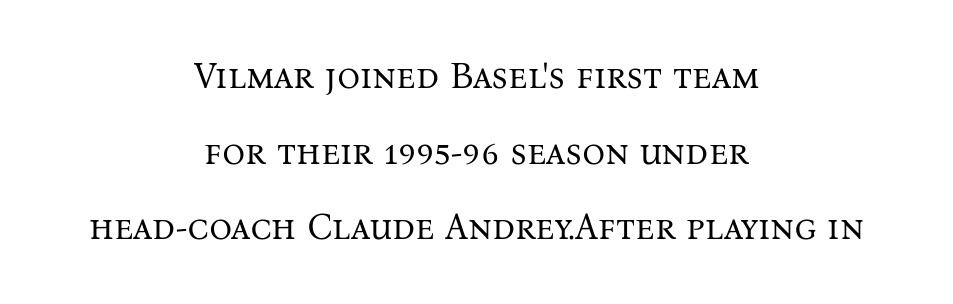
{"serif": "yes", "italic": "no", "bold": "no", "weight": "regular", "width": "normal", "stroke_contrast": "medium", "x_height": "medium", "monospaced": "no", "underline": "no", "align": "center", "line_spacing": "loose", "line_spacing_ratio": 2.1, "letter_spacing": "normal", "letter_spacing_em": 0.0, "glyph_px": 36}
